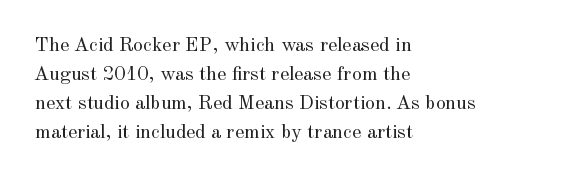
Beneath every word, the page is bare. Stems here are at most as thick as an everyday book face. When letters stand straight like this, we call the style roman or upright. This rendering leaves character spacing at its baseline value. The rendering uses a moderate line-height, typical for paragraphs.
